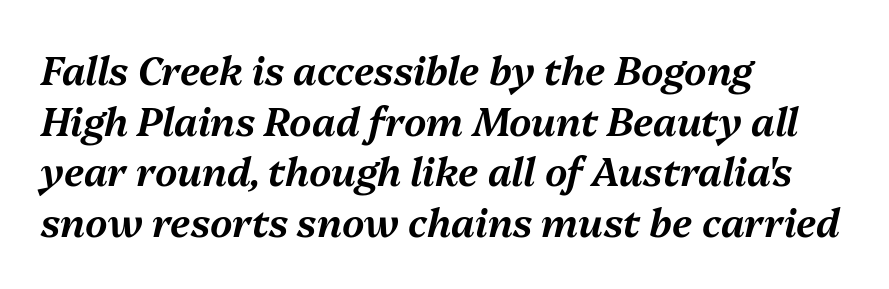
The image shows 39 px text type, italic (leaning right); set left-aligned, normal line spacing (1.3x), normal letter spacing, not underlined; medium stroke contrast and a medium x-height.
